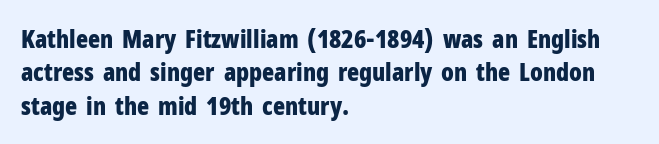
Notice how the passage keeps a crisp vertical edge on the left only. Ordinary non-slanted type is in use. This sample uses plain, unmodified letter spacing. Strong, thick strokes mark this as bold type. Normally led — the rows are evenly, conventionally spaced.
